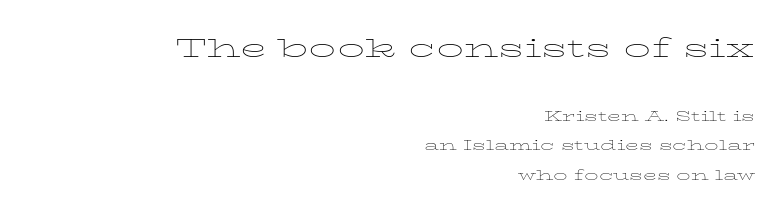
{"italic": "no", "bold": "no", "underline": "no", "align": "right", "line_spacing": "loose", "line_spacing_ratio": 2.11, "letter_spacing": "normal", "letter_spacing_em": 0.0, "larger_block": "first", "size_ratio": 1.93, "glyph_px": 27}
